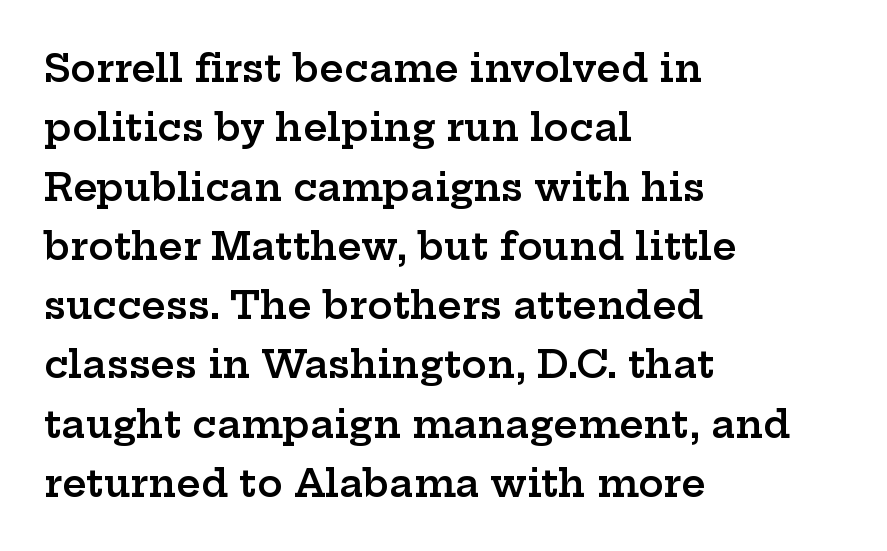
Q: Is the text bold? A: Semi-bold.
Q: Is the text italic (slanted)? A: No, it is upright.
Q: Is the typeface a serif or a sans-serif typeface? A: Serif.
Q: Is the text underlined? A: No.
Q: How is the paragraph aligned? A: Left-aligned.
Q: Is the spacing between letters normal or unusually wide? A: Normal.
Q: Is the spacing between lines tight, normal or loose? A: Normal.
Q: Width (condensed, normal, or wide)? A: Wide.
Q: Stroke contrast? A: Low.
Q: x-height? A: Medium.
Q: Monospaced? A: No.
